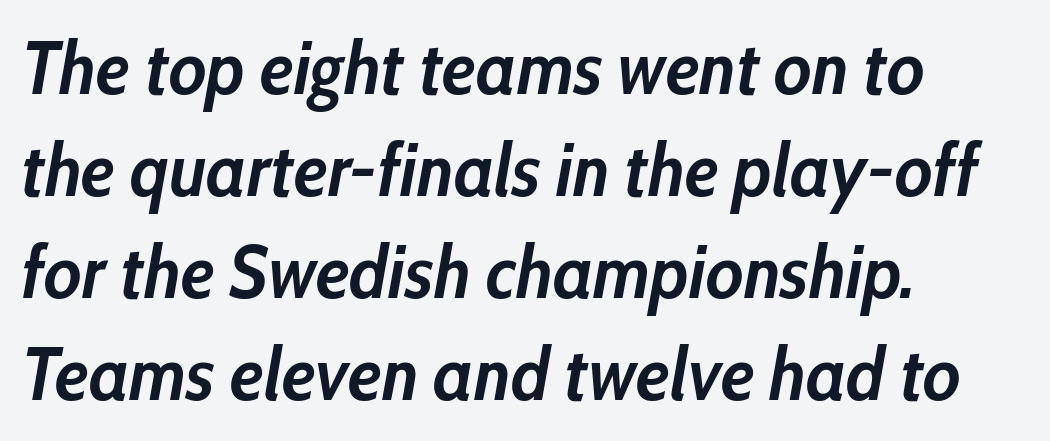
The image shows 75 px semibold, condensed type, italic (leaning right); set left-aligned, normal line spacing (1.36x), normal letter spacing, not underlined; low stroke contrast and a medium x-height.
